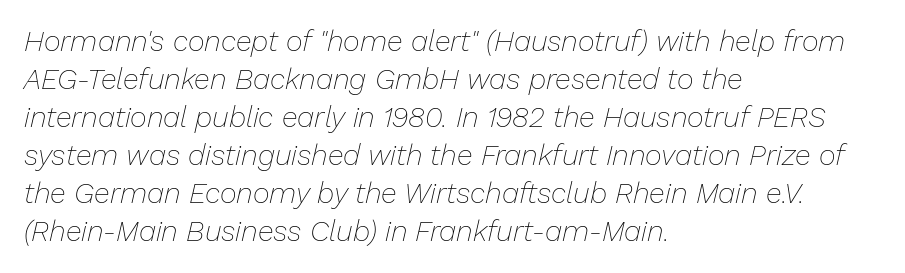
{"italic": "yes", "lean": "right", "slant_degrees": 13, "bold": "no", "weight": "thin", "width": "normal", "stroke_contrast": "low", "x_height": "medium", "monospaced": "no", "underline": "no", "align": "left", "line_spacing": "normal", "line_spacing_ratio": 1.31, "letter_spacing": "normal", "letter_spacing_em": 0.0, "glyph_px": 29}
